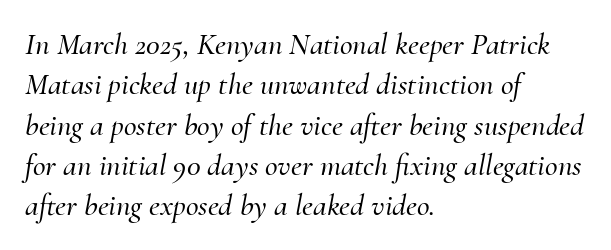
{"serif": "yes", "italic": "yes", "lean": "right", "slant_degrees": 10, "width": "normal", "stroke_contrast": "medium", "x_height": "small", "monospaced": "no", "underline": "no", "align": "left", "line_spacing": "normal", "line_spacing_ratio": 1.3, "letter_spacing": "normal", "letter_spacing_em": 0.0, "glyph_px": 31}
